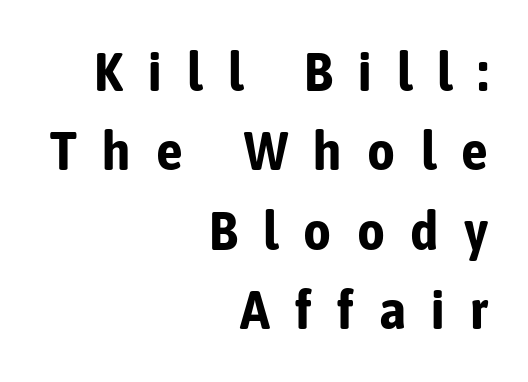
{"serif": "no", "italic": "no", "bold": "yes", "weight": "bold", "width": "condensed", "stroke_contrast": "low", "x_height": "medium", "monospaced": "no", "underline": "no", "align": "right", "line_spacing": "normal", "line_spacing_ratio": 1.47, "letter_spacing": "wide", "letter_spacing_em": 0.47, "glyph_px": 54}
